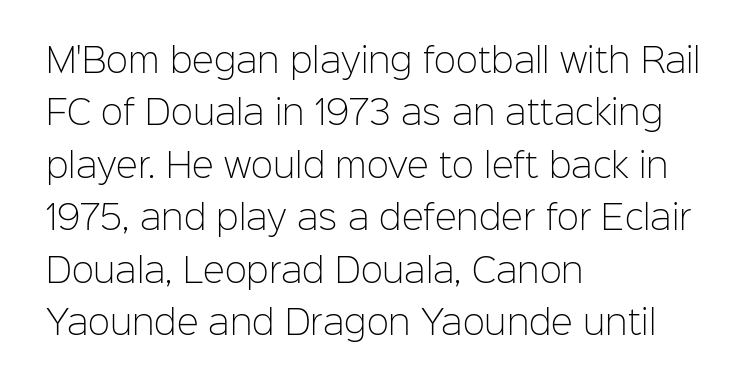
Q: Is the text bold? A: No.
Q: Is the text italic (slanted)? A: No, it is upright.
Q: Is the typeface a serif or a sans-serif typeface? A: Sans-serif.
Q: Is the text underlined? A: No.
Q: How is the paragraph aligned? A: Left-aligned.
Q: Is the spacing between letters normal or unusually wide? A: Normal.
Q: Is the spacing between lines tight, normal or loose? A: Normal.
Q: Width (condensed, normal, or wide)? A: Normal.
Q: Stroke contrast? A: Low.
Q: x-height? A: Medium.
Q: Monospaced? A: No.
